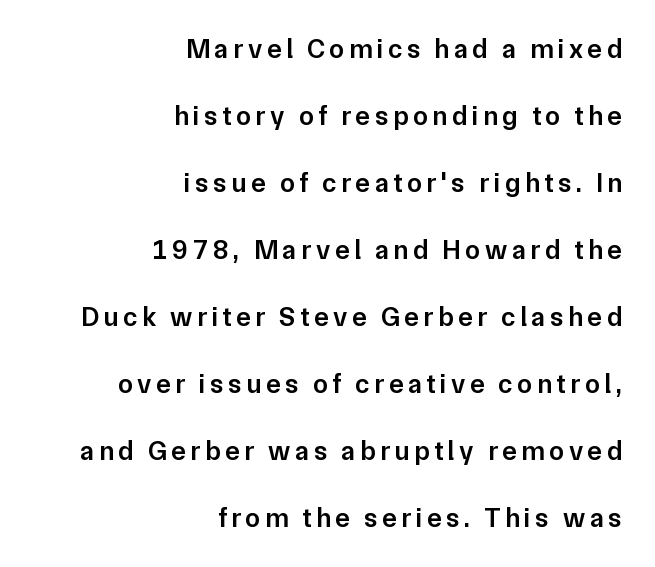
A fair bit of extra ink — the face is semibold, not bold. Horizontally, the lines are justified to the trailing edge only. Ordinary non-slanted type is in use. The specimen omits any rule beneath the text block's lines. The space between consecutive lines is lavish.
